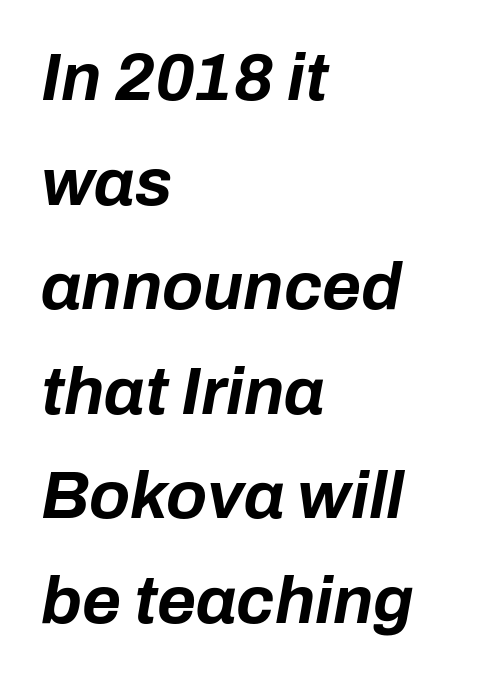
{"italic": "yes", "lean": "right", "slant_degrees": 10, "bold": "yes", "weight": "bold", "width": "normal", "stroke_contrast": "low", "x_height": "medium", "monospaced": "no", "underline": "no", "align": "left", "line_spacing": "normal", "line_spacing_ratio": 1.56, "letter_spacing": "normal", "letter_spacing_em": 0.0, "glyph_px": 67}
